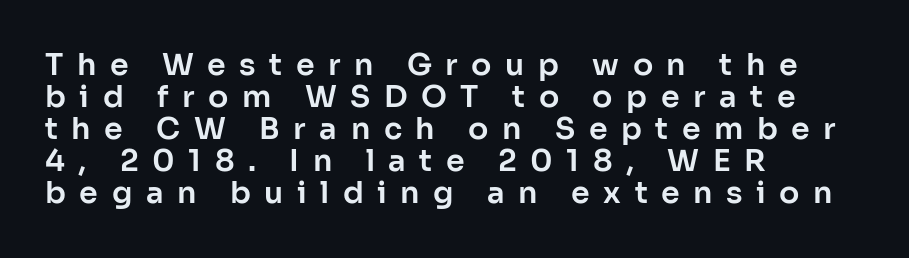
{"serif": "no", "italic": "no", "width": "normal", "stroke_contrast": "low", "x_height": "medium", "monospaced": "no", "underline": "no", "align": "left", "line_spacing": "tight", "line_spacing_ratio": 1.07, "letter_spacing": "wide", "letter_spacing_em": 0.45, "glyph_px": 30}
